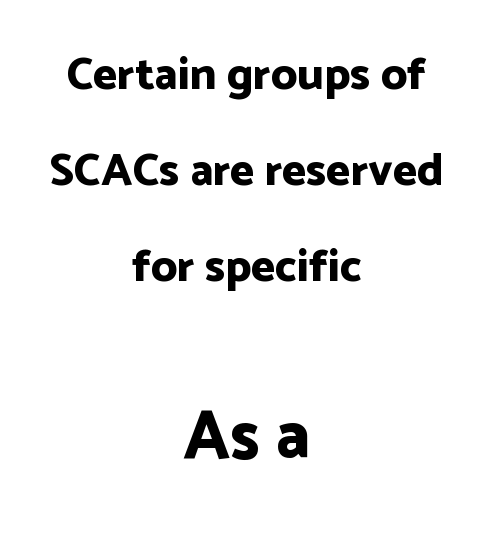
This rendering features lettering with no underline. Vertical strokes here are truly vertical. The letters are bold, with thick, heavy strokes. Looks like regular typesetting: each glyph gets only the width it needs. The rendering positions every line midway between the sides.
